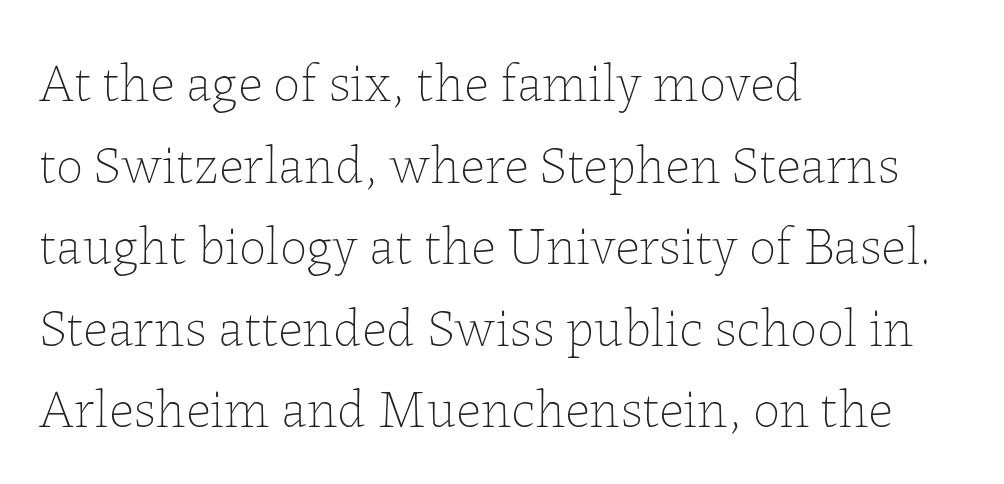
{"italic": "no", "bold": "no", "weight": "thin", "width": "normal", "stroke_contrast": "low", "x_height": "medium", "monospaced": "no", "underline": "no", "align": "left", "line_spacing": "normal", "line_spacing_ratio": 1.51, "letter_spacing": "normal", "letter_spacing_em": 0.0, "glyph_px": 54}
